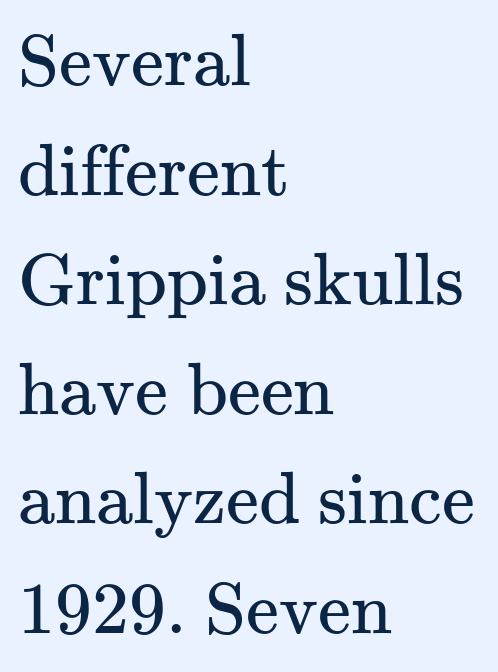
Nothing unusual about the tracking: characters are spaced as the font intends. Does the type have serifs? Yes, each stem ends in a small foot. A clean baseline with only descenders dipping below it. The characters are drawn with everyday or finer stroke widths.
